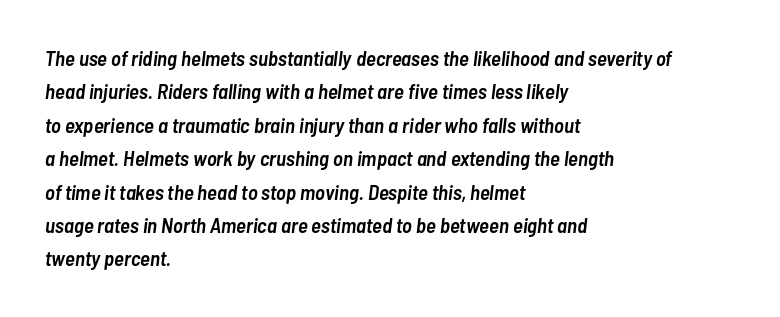
The lettering tilts uniformly, giving the passage an italic look. I'd describe the lettering as semibold — firm but not a full bold. In terms of letterspacing, this is plain default setting. The string is rendered with underlining switched off. Layout note: lines flush left.
